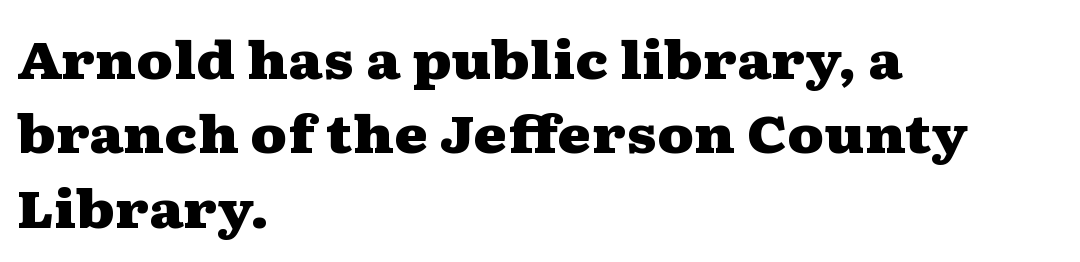
Interline gaps are of average width in this sample. The compositor pushed each line to the left boundary. In terms of letterspacing, this is plain default setting. Rule under the text: the space is simply empty.
